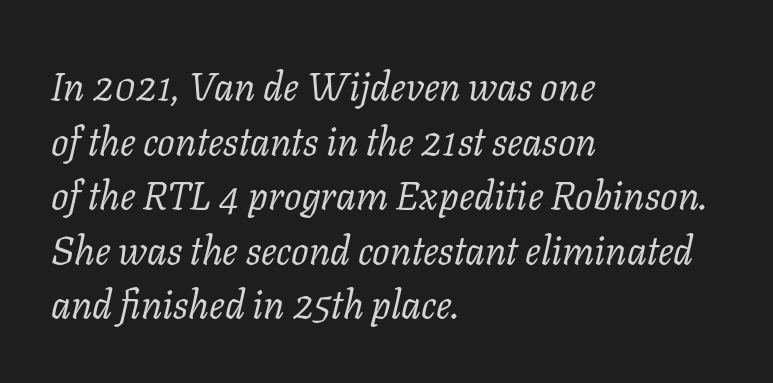
Each new line begins a customary step beneath the previous one. The text carries the slant typical of an italic or oblique font. These lines are rendered in a variable-pitch font. The characters display serif detailing at their extremities. The setting favours the left margin, as ordinary paragraphs usually do. Spacing between characters is what you'd get straight out of the box.
